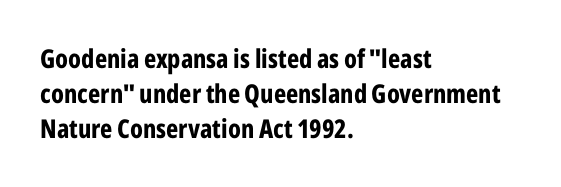
The image shows 26 px bold type, upright; set left-aligned, normal line spacing (1.35x), normal letter spacing, not underlined.
